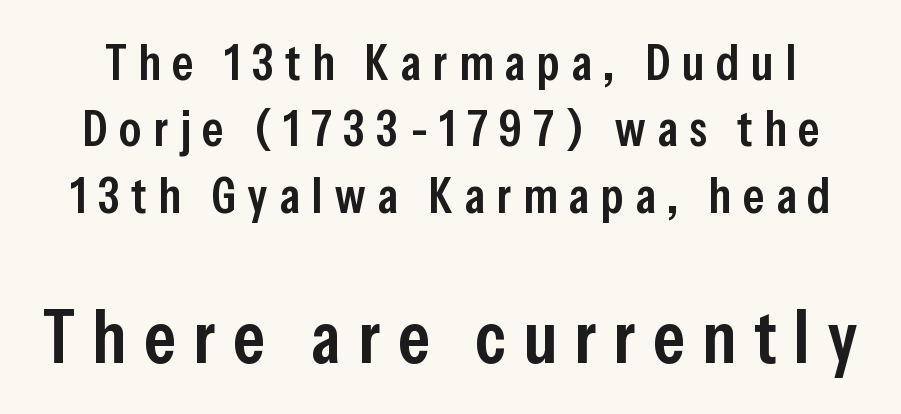
The block sitting lower on the canvas is the one with enlarged characters. This sample has the flowing, uneven cadence of proportional lettering. Leading: standard. Ordinary non-slanted type is in use. The letters carry no serifs — their stems end cleanly without finishing strokes.
